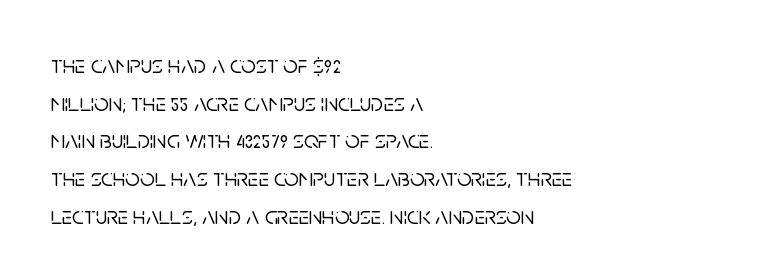
Q: Is the text italic (slanted)? A: No, it is upright.
Q: Is the text underlined? A: No.
Q: How is the paragraph aligned? A: Left-aligned.
Q: Is the spacing between letters normal or unusually wide? A: Normal.
Q: Is the spacing between lines tight, normal or loose? A: Normal.
